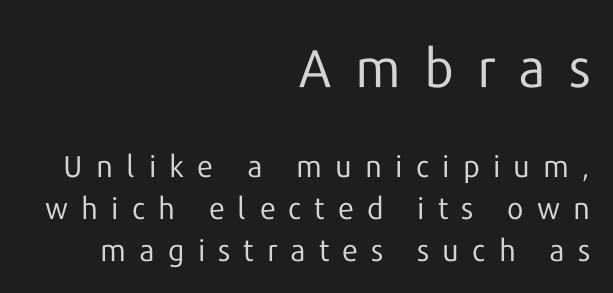
Q: Is the text bold? A: No.
Q: Is the text italic (slanted)? A: No, it is upright.
Q: Is the typeface a serif or a sans-serif typeface? A: Sans-serif.
Q: Is the text underlined? A: No.
Q: How is the paragraph aligned? A: Right-aligned.
Q: Is the spacing between letters normal or unusually wide? A: Unusually wide.
Q: Is the spacing between lines tight, normal or loose? A: Normal.
Q: Which block of text is set in a larger size, the first (top) or the second (bottom)? A: The first (top) one.
Q: Width (condensed, normal, or wide)? A: Normal.
Q: Stroke contrast? A: Low.
Q: x-height? A: Medium.
Q: Monospaced? A: No.
